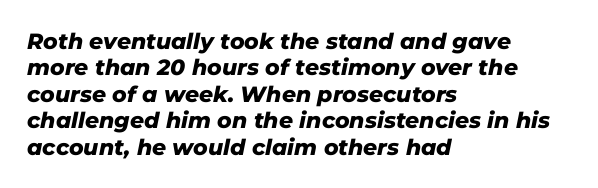
Honestly, the letter spacing is just normal — you wouldn't notice it. A dark, heavy texture on the line: the type is bold. Every row of glyphs begins at an identical x-position on the left. Glance below the letters and you will spot only blank space. The typography opts for an oblique posture over an upright one.
